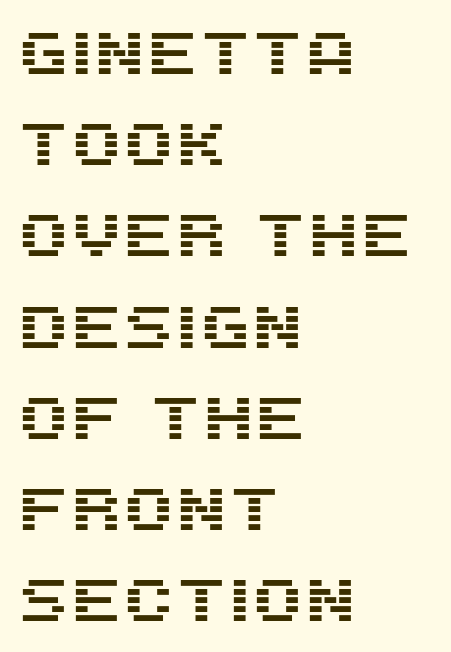
The image shows 60 px sans-serif type, upright; set left-aligned, normal line spacing (1.52x), normal letter spacing, not underlined; medium stroke contrast and a large x-height.
